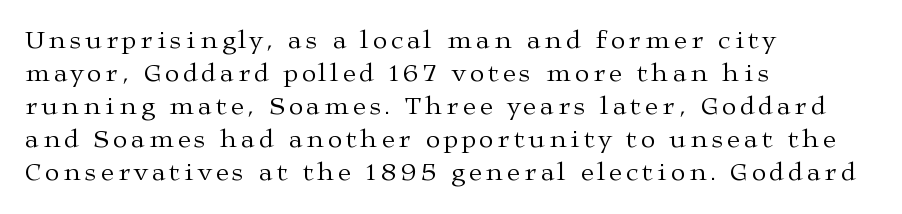
Caption: multi-line text, flush left, ragged right. This is roman type, the default non-slanted kind. Just letters on the line, the space beneath them empty. A light-to-regular cut is what we see here. This block has exactly the height ordinary leading produces.
